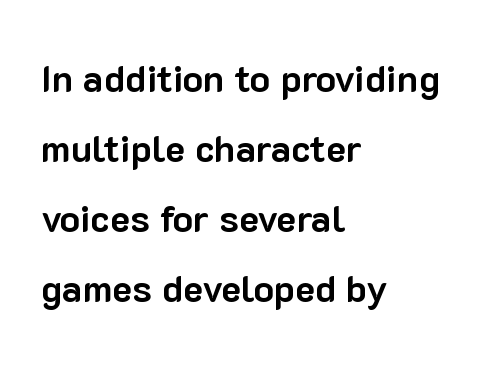
{"serif": "no", "italic": "no", "bold": "yes", "weight": "bold", "width": "normal", "stroke_contrast": "low", "x_height": "medium", "monospaced": "no", "underline": "no", "align": "left", "line_spacing_ratio": 1.84, "letter_spacing": "normal", "letter_spacing_em": 0.0, "glyph_px": 38}
